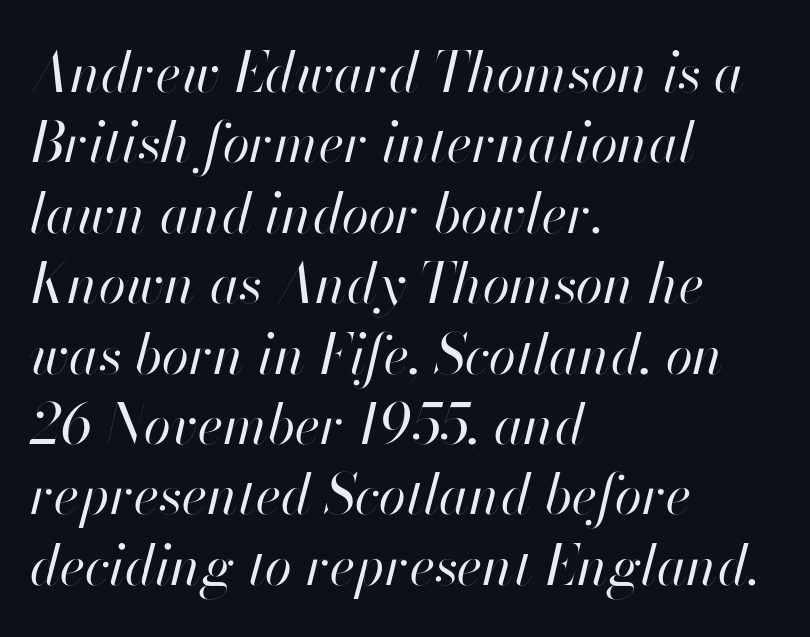
Q: Is the text bold? A: No.
Q: Is the text italic (slanted)? A: Yes, it leans right by about 13 degrees.
Q: Is the text underlined? A: No.
Q: How is the paragraph aligned? A: Left-aligned.
Q: Is the spacing between letters normal or unusually wide? A: Normal.
Q: Is the spacing between lines tight, normal or loose? A: Normal.
Q: Width (condensed, normal, or wide)? A: Normal.
Q: Stroke contrast? A: High.
Q: x-height? A: Small.
Q: Monospaced? A: No.
